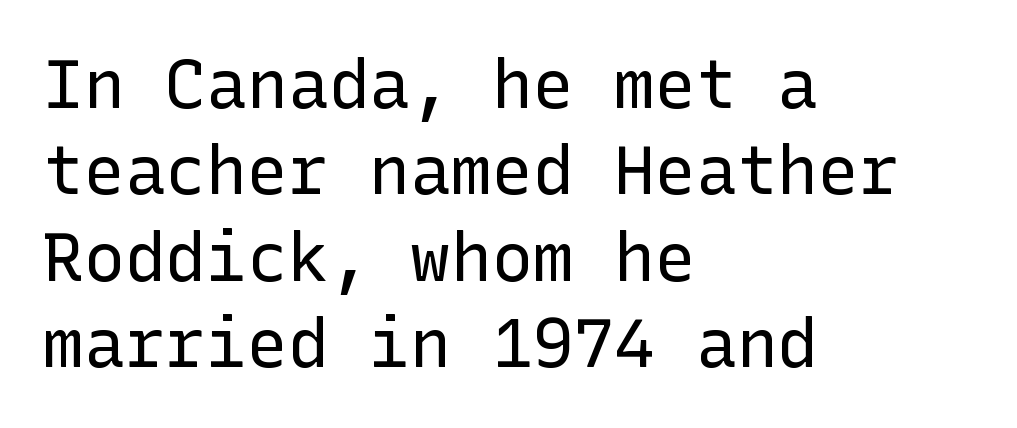
{"serif": "no", "italic": "no", "bold": "no", "weight": "regular", "width": "normal", "stroke_contrast": "low", "x_height": "medium", "underline": "no", "align": "left", "line_spacing": "normal", "line_spacing_ratio": 1.27, "letter_spacing": "normal", "letter_spacing_em": 0.0, "glyph_px": 68}
